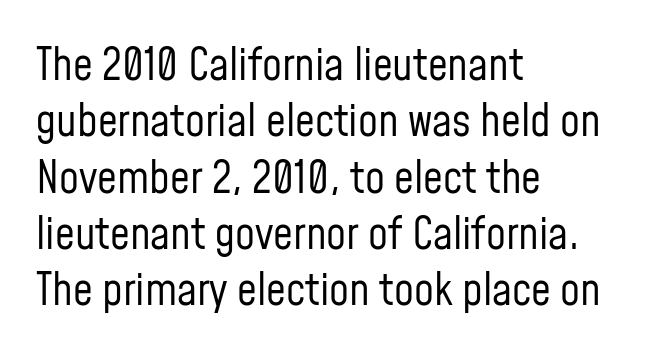
Q: Is the text bold? A: No.
Q: Is the text italic (slanted)? A: No, it is upright.
Q: Is the typeface a serif or a sans-serif typeface? A: Sans-serif.
Q: Is the text underlined? A: No.
Q: How is the paragraph aligned? A: Left-aligned.
Q: Is the spacing between letters normal or unusually wide? A: Normal.
Q: Is the spacing between lines tight, normal or loose? A: Normal.
Q: Width (condensed, normal, or wide)? A: Condensed.
Q: Stroke contrast? A: Low.
Q: x-height? A: Medium.
Q: Monospaced? A: No.
